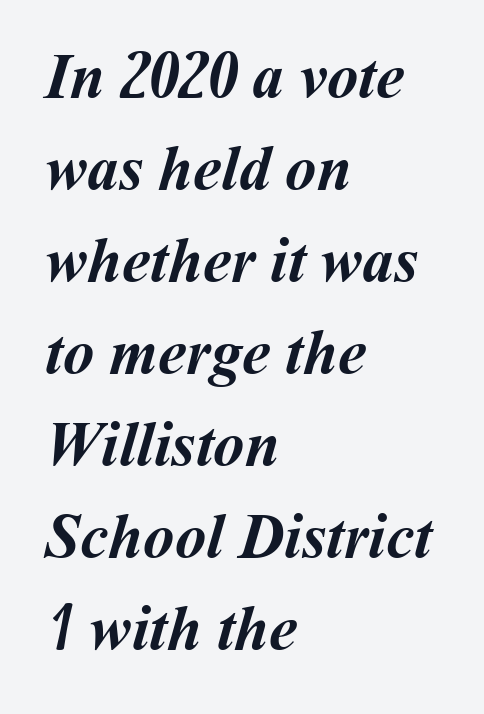
The image shows 63 px semibold type; set left-aligned, normal line spacing (1.46x), normal letter spacing, not underlined; medium stroke contrast and a medium x-height.
